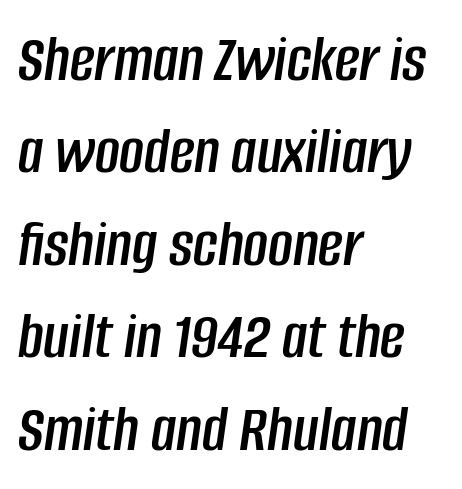
The image shows 68 px condensed type, italic (leaning right); set left-aligned, normal line spacing (1.36x), normal letter spacing, not underlined; low stroke contrast and a large x-height.
